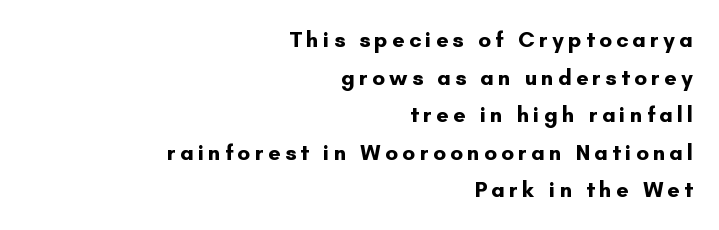
Q: Is the text bold? A: Yes.
Q: Is the text italic (slanted)? A: No, it is upright.
Q: Is the text underlined? A: No.
Q: How is the paragraph aligned? A: Right-aligned.
